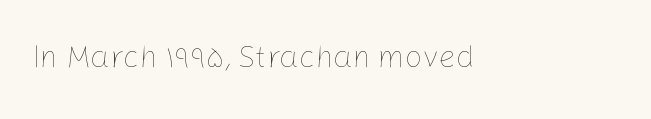
Q: Is the text bold? A: No.
Q: Is the text italic (slanted)? A: No, it is upright.
Q: Is the text underlined? A: No.
Q: Is the spacing between letters normal or unusually wide? A: Normal.
Q: Width (condensed, normal, or wide)? A: Normal.
Q: Stroke contrast? A: Low.
Q: x-height? A: Medium.
Q: Monospaced? A: No.
